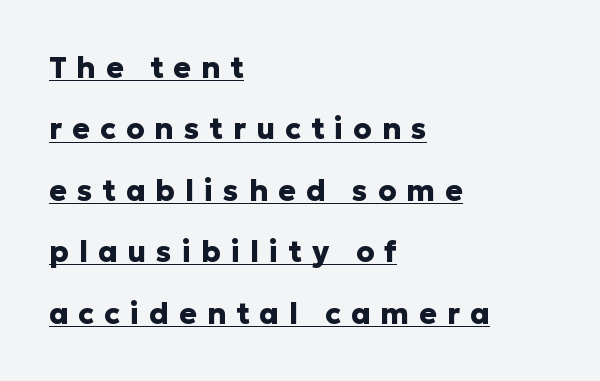
Q: Is the text bold? A: Yes.
Q: Is the text italic (slanted)? A: No, it is upright.
Q: Is the typeface a serif or a sans-serif typeface? A: Sans-serif.
Q: Is the text underlined? A: Yes.
Q: How is the paragraph aligned? A: Left-aligned.
Q: Is the spacing between letters normal or unusually wide? A: Unusually wide.
Q: Is the spacing between lines tight, normal or loose? A: Loose.
Q: Width (condensed, normal, or wide)? A: Normal.
Q: Stroke contrast? A: Low.
Q: x-height? A: Medium.
Q: Monospaced? A: No.
